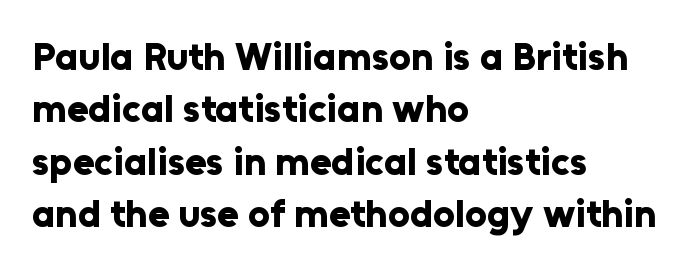
This is roman type, the default non-slanted kind. Heavy-handed strokes throughout: this text is bold. Is this a sans? Yes — the strokes have no serifs. Descender tails drop into unmarked territory. The rendering keeps characters at their native spacing.
